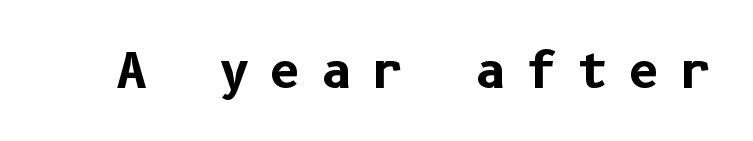
{"serif": "no", "italic": "no", "bold": "yes", "weight": "bold", "width": "normal", "stroke_contrast": "low", "x_height": "medium", "underline": "no", "letter_spacing": "wide", "letter_spacing_em": 0.42, "glyph_px": 48}
